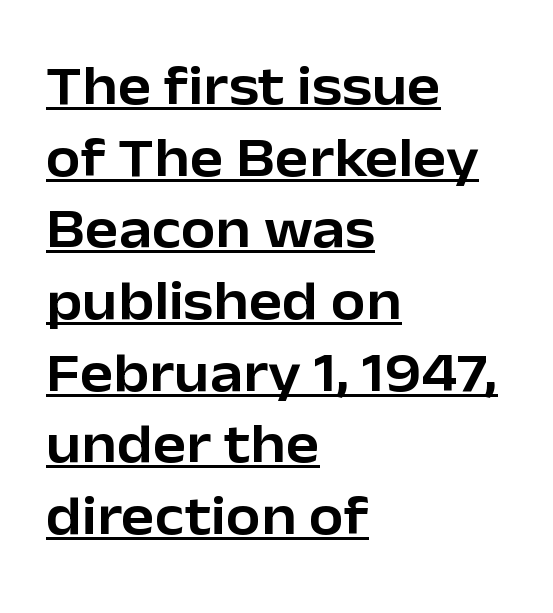
Layout note: lines flush left. The designer went with a sans here, leaving each stem footless. Think of a printed novel: that variable character pitch is what you see here. What's the leading like? Ordinary, nothing unusual. The horizontal fit of the characters is conventional and even.
